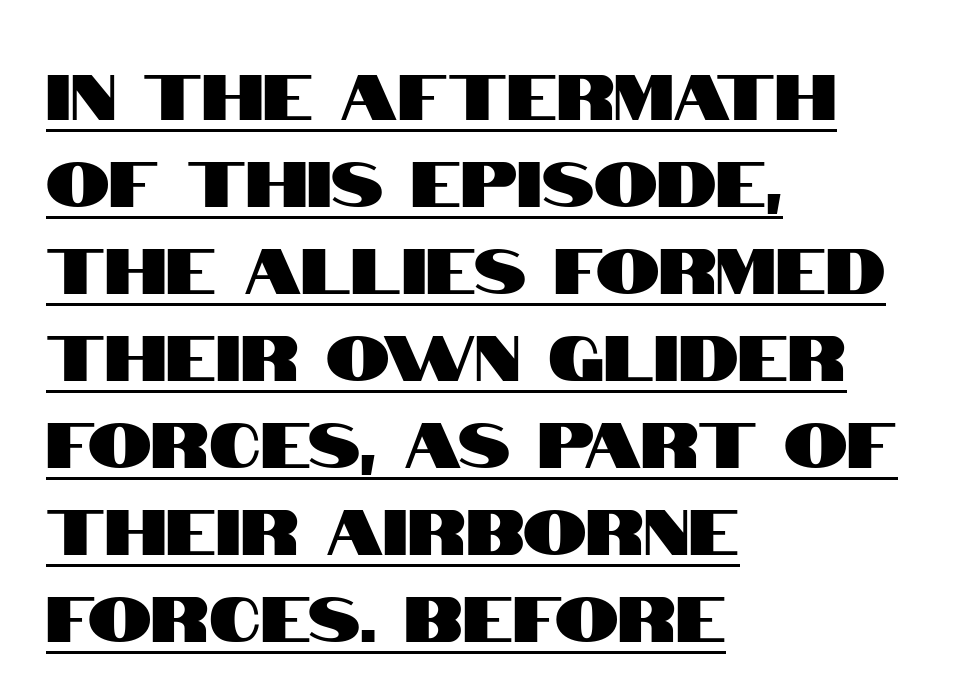
{"serif": "no", "italic": "no", "width": "condensed", "stroke_contrast": "high", "x_height": "large", "monospaced": "no", "underline": "yes", "align": "left", "line_spacing": "normal", "line_spacing_ratio": 1.36, "letter_spacing": "normal", "letter_spacing_em": 0.0, "glyph_px": 64}
